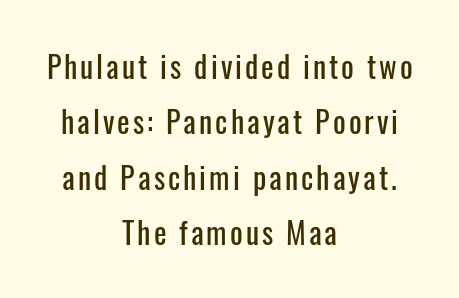
{"serif": "no", "italic": "no", "width": "condensed", "stroke_contrast": "low", "x_height": "medium", "monospaced": "no", "underline": "no", "align": "center", "line_spacing_ratio": 1.85, "glyph_px": 30}
